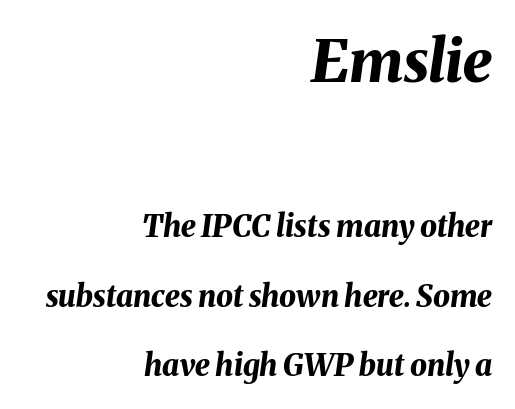
Q: Is the text bold? A: Yes.
Q: Is the text italic (slanted)? A: Yes, it leans right by about 8 degrees.
Q: Is the text underlined? A: No.
Q: How is the paragraph aligned? A: Right-aligned.
Q: Is the spacing between letters normal or unusually wide? A: Normal.
Q: Is the spacing between lines tight, normal or loose? A: Loose.
Q: Which block of text is set in a larger size, the first (top) or the second (bottom)? A: The first (top) one.
Q: Width (condensed, normal, or wide)? A: Normal.
Q: Stroke contrast? A: Medium.
Q: x-height? A: Medium.
Q: Monospaced? A: No.
